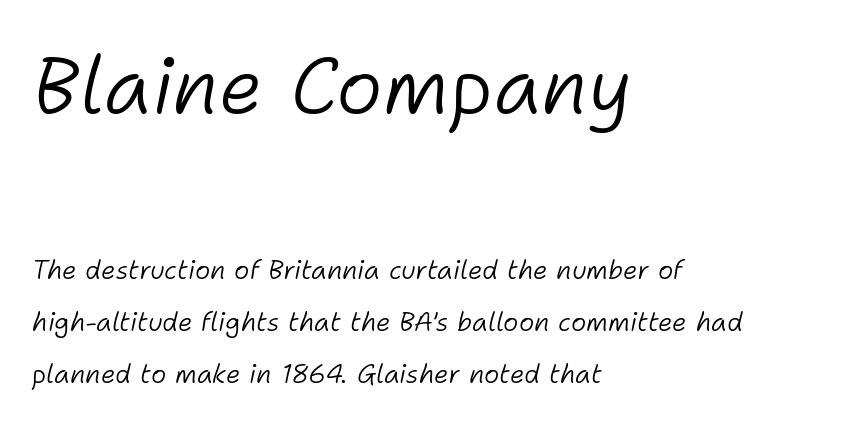
The image shows 79 px light type, italic (leaning right); set left-aligned, loose line spacing (1.99x), normal letter spacing, not underlined; the first (top) block is 3.04x larger; low stroke contrast and a medium x-height.
